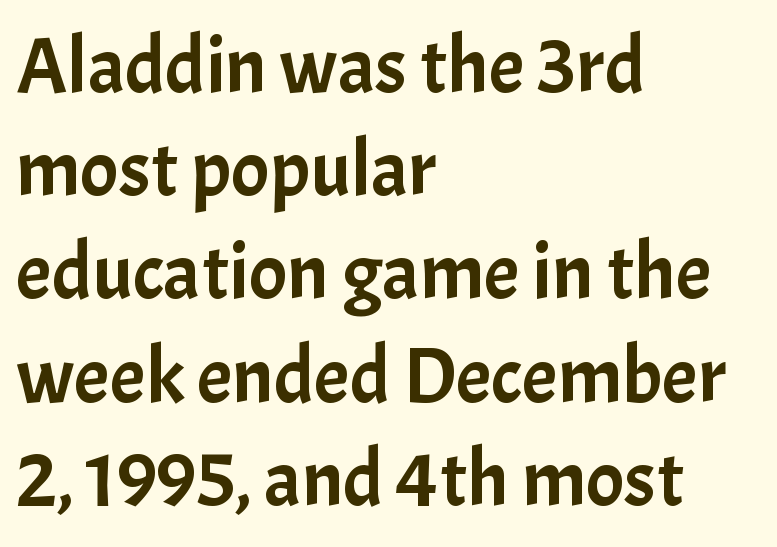
{"serif": "no", "italic": "no", "width": "normal", "stroke_contrast": "low", "x_height": "medium", "monospaced": "no", "underline": "no", "align": "left", "line_spacing": "normal", "line_spacing_ratio": 1.29, "letter_spacing": "normal", "letter_spacing_em": 0.0, "glyph_px": 80}
